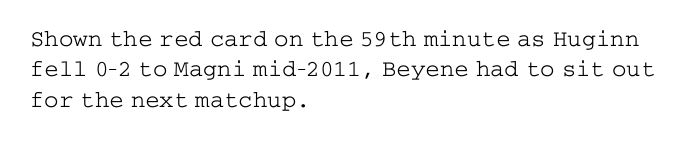
The image shows 24 px text type, upright; set left-aligned, normal line spacing (1.27x), normal letter spacing, not underlined.
